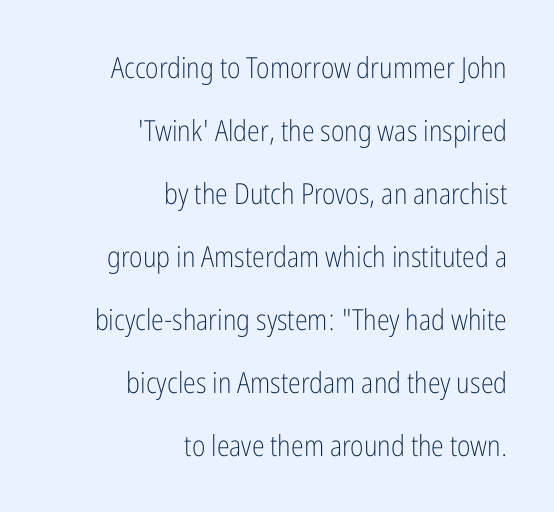
{"serif": "no", "italic": "no", "bold": "no", "weight": "light", "width": "condensed", "stroke_contrast": "low", "x_height": "medium", "monospaced": "no", "underline": "no", "align": "right", "line_spacing": "loose", "line_spacing_ratio": 2.17, "letter_spacing": "normal", "letter_spacing_em": 0.0, "glyph_px": 29}
